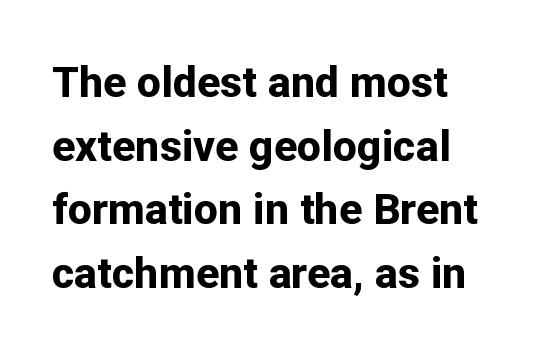
The rendering uses natural spacing where letterforms have individual widths. This is sans-serif lettering, the kind often seen on screens and signage. The type is set solid horizontally, with unmodified tracking. Horizontal alignment here is leftward, the default for most running prose. The gap between lines stays unmarked. Leading: standard.
